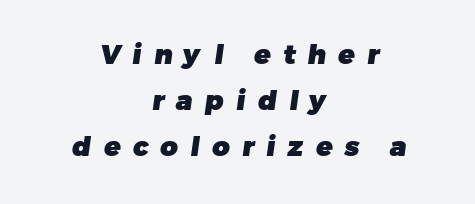
Spacing between characters has been opened up far beyond the box default. Pretty heavy lettering here — definitely bold. Words float on clear page, feet unadorned. Compared with a flush-left layout, this one balances lines on the center instead.
